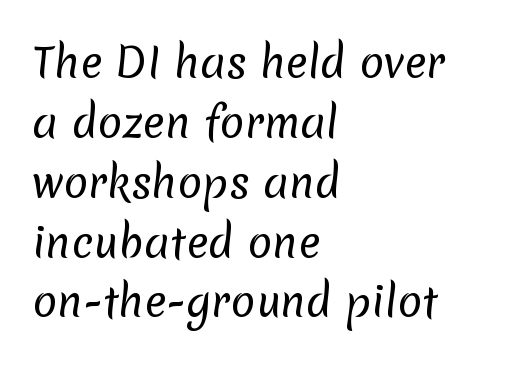
The passage shown is typed in a proportional face where columns would drift. No extra tracking has been applied to these lines. These lines sit exactly where default settings would place them. Unlike a traditional serif, this face leaves its strokes unadorned.
